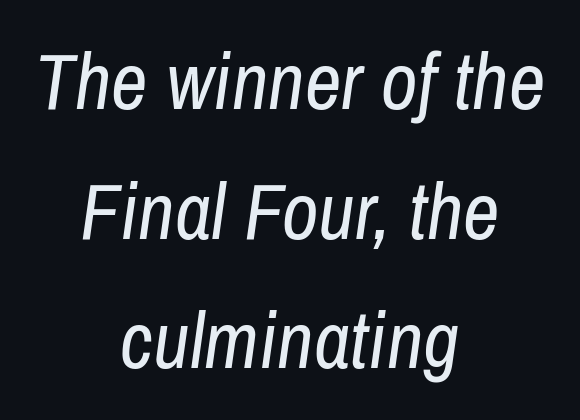
{"italic": "yes", "lean": "right", "slant_degrees": 8, "bold": "no", "weight": "regular", "width": "condensed", "stroke_contrast": "low", "x_height": "medium", "monospaced": "no", "underline": "no", "align": "center", "line_spacing": "normal", "line_spacing_ratio": 1.62, "letter_spacing": "normal", "letter_spacing_em": 0.0, "glyph_px": 80}
